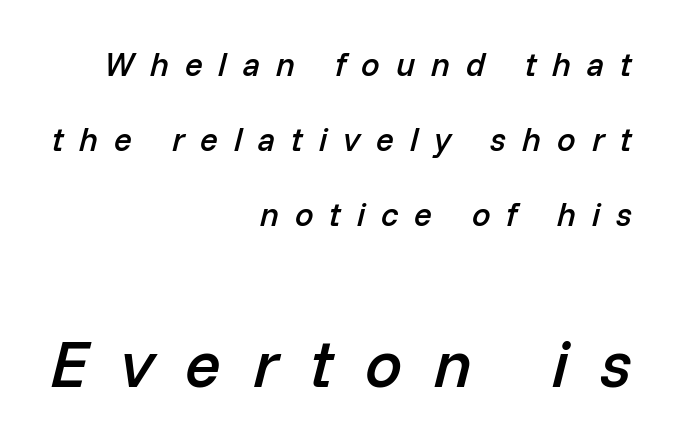
The glyphs look as if they've been sheared to an angle. A semibold gives these letters moderate extra thickness, short of bold. Rule under the text: the space is simply empty. In this sample the second text group is rendered at the bigger scale.
